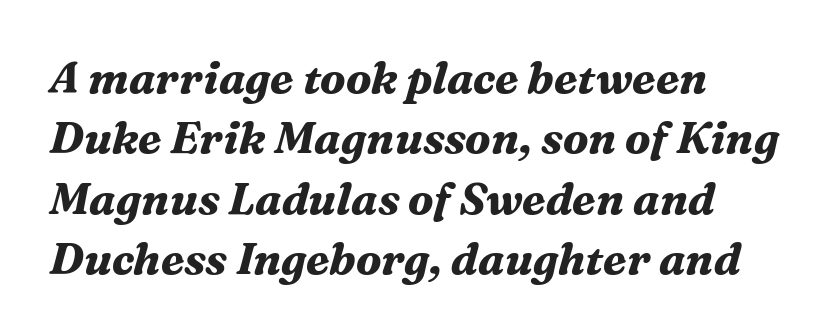
Horizontal alignment here is leftward, the default for most running prose. Compared with an ordinary text face, these strokes are far heavier — a full bold. This sample has the flowing, uneven cadence of proportional lettering. Posture: slanted. The designer went with a serif here, giving each stem small feet. Characters follow at the spacing the type designer built in.
